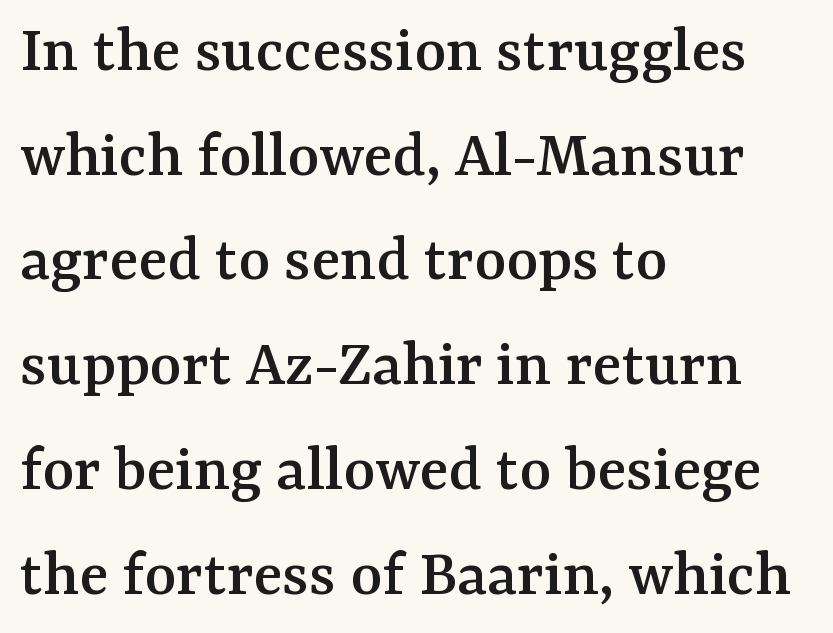
The image shows 68 px serif type, upright; set left-aligned, normal line spacing (1.54x), normal letter spacing, not underlined; medium stroke contrast and a medium x-height.
